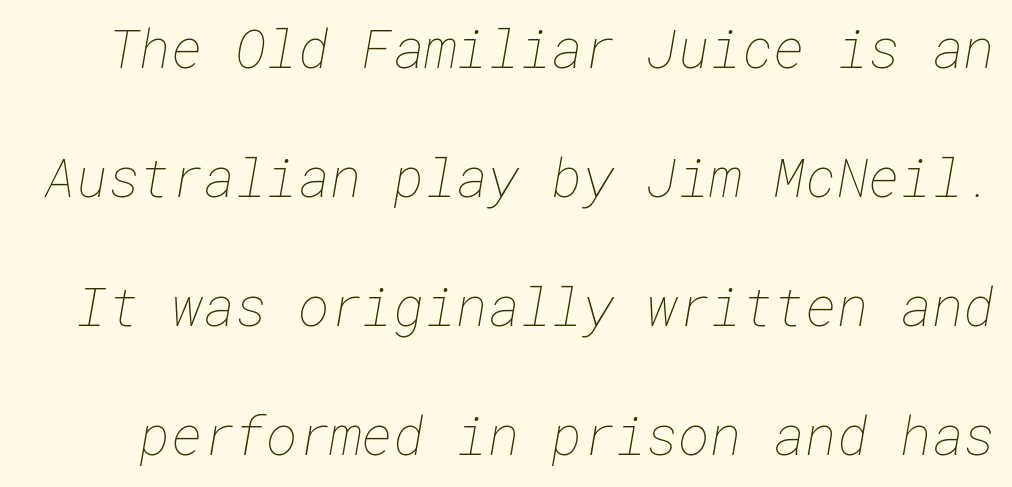
Q: Is the text bold? A: No.
Q: Is the text underlined? A: No.
Q: Is the spacing between letters normal or unusually wide? A: Normal.
Q: Is the spacing between lines tight, normal or loose? A: Loose.
Q: Width (condensed, normal, or wide)? A: Normal.
Q: Stroke contrast? A: Low.
Q: x-height? A: Medium.
